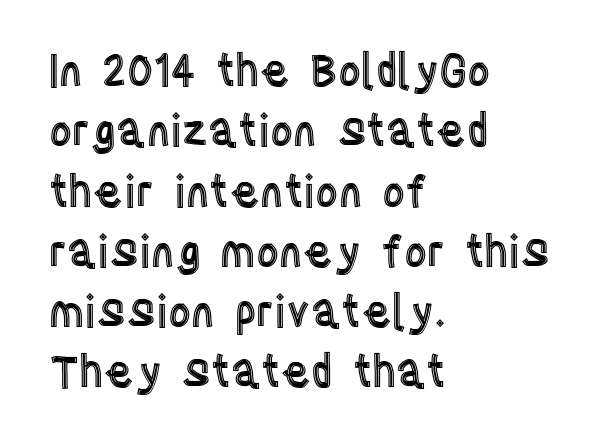
Between one letter and the next there's only the usual sliver of space. The designer left line spacing at the default. Looks like regular typesetting: each glyph gets only the width it needs. Where is the straight margin? On the left. The lettering holds an erect, upright posture throughout.
